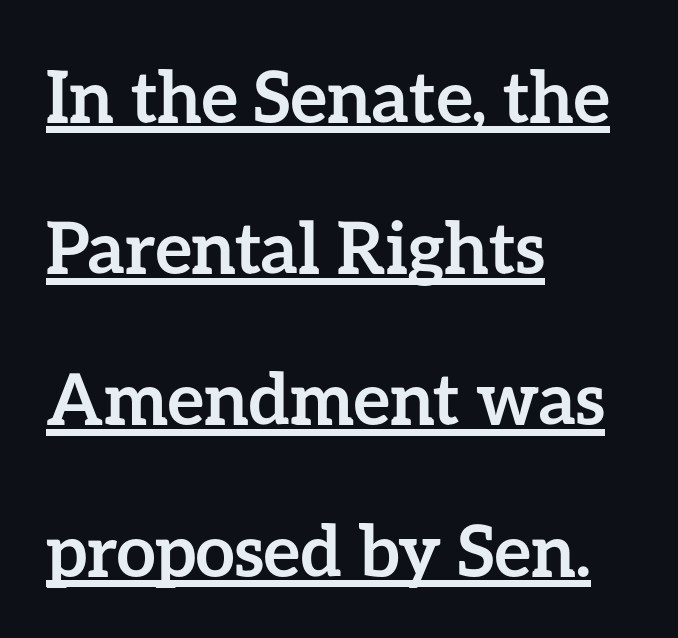
Q: Is the text bold? A: Yes.
Q: Is the text italic (slanted)? A: No, it is upright.
Q: Is the text underlined? A: Yes.
Q: How is the paragraph aligned? A: Left-aligned.
Q: Is the spacing between letters normal or unusually wide? A: Normal.
Q: Is the spacing between lines tight, normal or loose? A: Loose.
Q: Width (condensed, normal, or wide)? A: Normal.
Q: Stroke contrast? A: Low.
Q: x-height? A: Medium.
Q: Monospaced? A: No.
